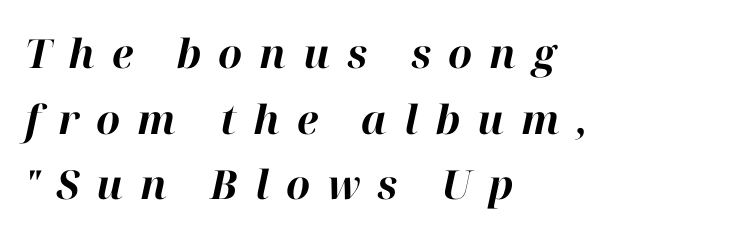
{"italic": "yes", "lean": "right", "slant_degrees": 12, "bold": "yes", "weight": "bold", "width": "normal", "stroke_contrast": "high", "x_height": "medium", "monospaced": "no", "underline": "no", "align": "left", "line_spacing": "normal", "line_spacing_ratio": 1.64, "letter_spacing": "wide", "letter_spacing_em": 0.42, "glyph_px": 40}
